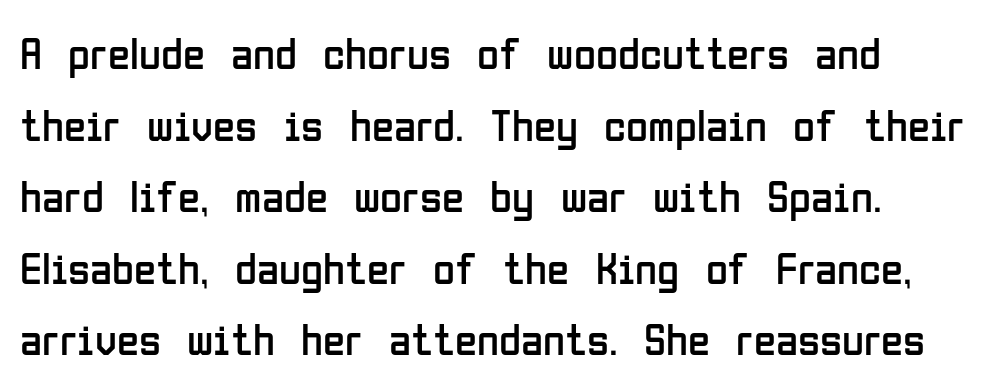
Q: Is the text bold? A: No.
Q: Is the text italic (slanted)? A: No, it is upright.
Q: Is the typeface a serif or a sans-serif typeface? A: Sans-serif.
Q: Is the text underlined? A: No.
Q: Is the spacing between letters normal or unusually wide? A: Normal.
Q: Is the spacing between lines tight, normal or loose? A: Normal.
Q: Width (condensed, normal, or wide)? A: Condensed.
Q: Stroke contrast? A: Low.
Q: x-height? A: Medium.
Q: Monospaced? A: No.
